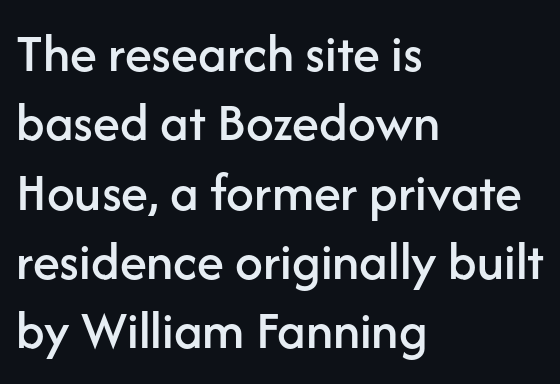
The image shows 55 px sans-serif type, upright; set left-aligned, normal line spacing (1.26x), normal letter spacing, not underlined; low stroke contrast and a medium x-height.
